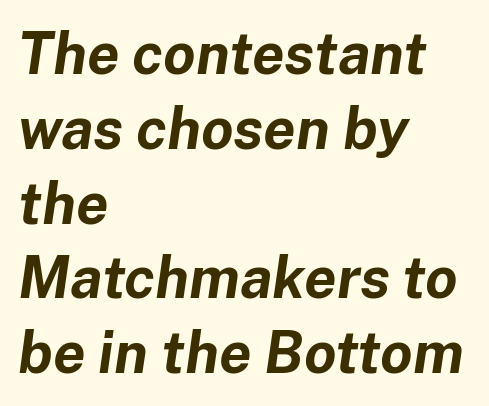
The typography opts for an oblique posture over an upright one. No extra tracking has been applied to these lines. The paragraph has a hard left edge and a soft right edge. Each row of text sits above clean, open space.
